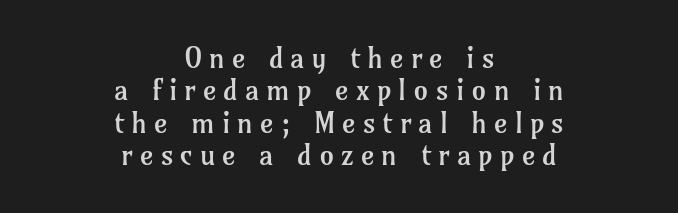
Q: Is the text bold? A: No.
Q: Is the text italic (slanted)? A: No, it is upright.
Q: Is the typeface a serif or a sans-serif typeface? A: Serif.
Q: Is the text underlined? A: No.
Q: How is the paragraph aligned? A: Centered.
Q: Is the spacing between letters normal or unusually wide? A: Unusually wide.
Q: Is the spacing between lines tight, normal or loose? A: Tight.
Q: Width (condensed, normal, or wide)? A: Normal.
Q: Stroke contrast? A: Low.
Q: x-height? A: Medium.
Q: Monospaced? A: No.
